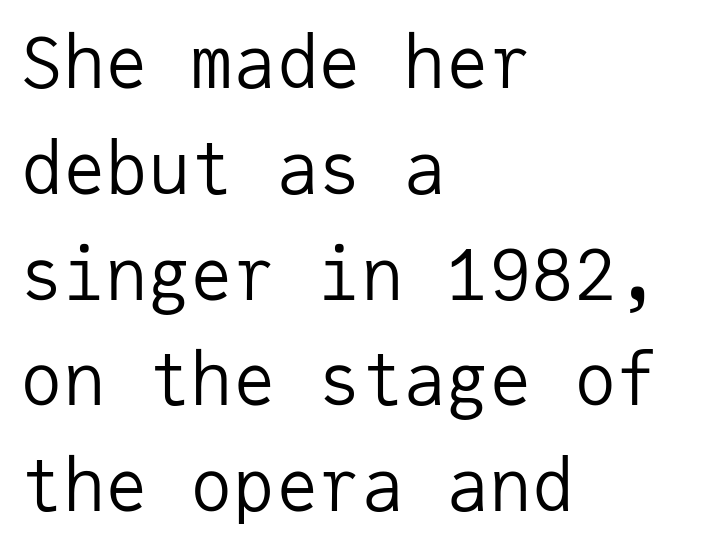
The image shows 71 px regular-weight sans-serif type, upright, monospaced; set left-aligned, normal line spacing (1.49x), normal letter spacing, not underlined; low stroke contrast and a medium x-height.
